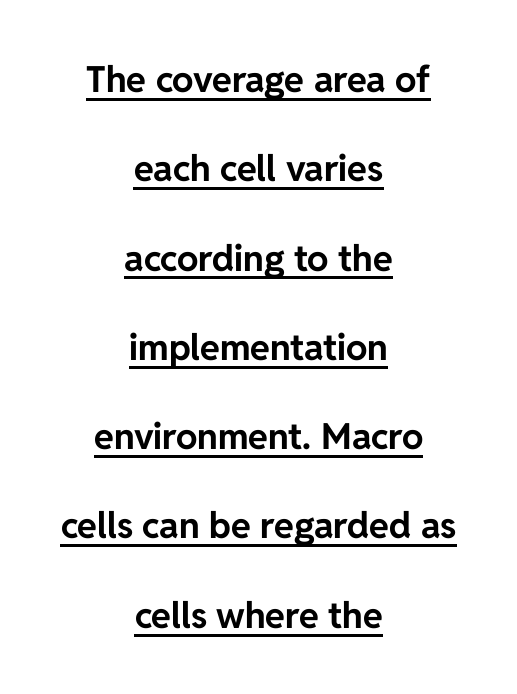
The leading is generous, giving the passage an open texture. Typographically, this falls in the sans-serif category. This rendering uses center alignment, leaving both contours irregular but symmetric. A rule runs beneath these lines of type.
